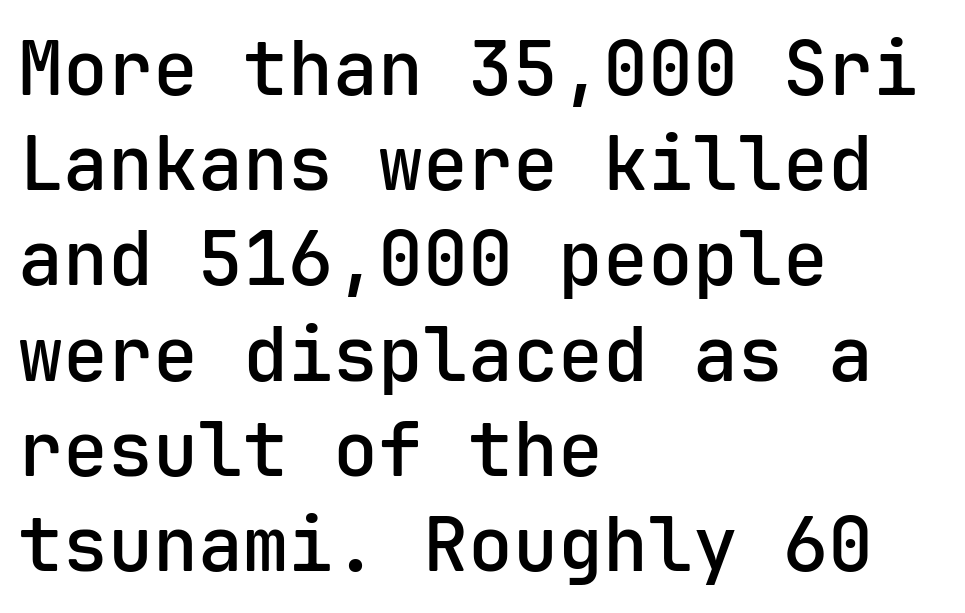
Q: Is the text bold? A: Semi-bold.
Q: Is the text italic (slanted)? A: No, it is upright.
Q: Is the typeface a serif or a sans-serif typeface? A: Sans-serif.
Q: Is the text underlined? A: No.
Q: How is the paragraph aligned? A: Left-aligned.
Q: Is the spacing between letters normal or unusually wide? A: Normal.
Q: Is the spacing between lines tight, normal or loose? A: Normal.
Q: Width (condensed, normal, or wide)? A: Normal.
Q: Stroke contrast? A: Low.
Q: x-height? A: Medium.
Q: Monospaced? A: Yes.
